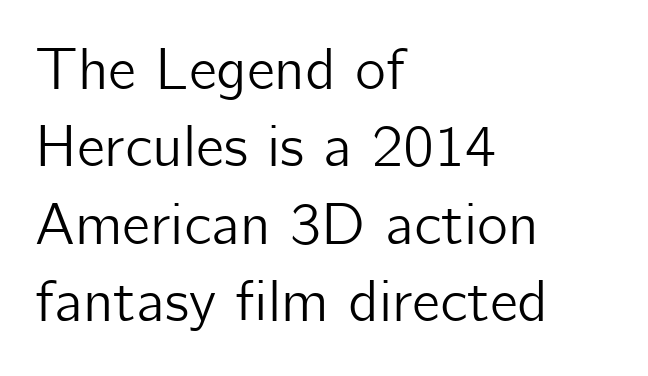
I'd call this a sans setting — the letters go barefoot. The rendering uses natural spacing where letterforms have individual widths. Posture: upright roman. Descender tails drop into unmarked territory. Baseline-to-baseline distance is the conventional proportion of letter height.
